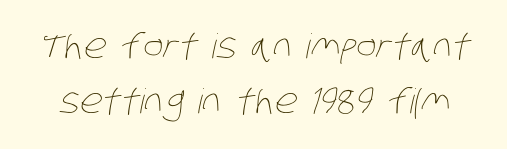
Vertically, the passage feels balanced, rows spaced as you'd expect. You could not count columns in this text — the font is proportionally spaced. The space beneath each line is pristine and unruled. Nothing unusual about the tracking: characters are spaced as the font intends.
